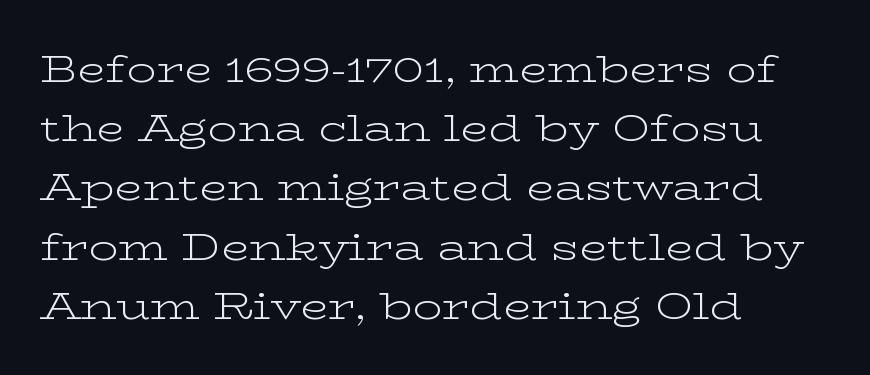
A typesetter would call this proportional, since set widths differ per character. Line starts are locked; line ends wander. This block has exactly the height ordinary leading produces. Only glyphs here, with clear space below each row. Nothing unusual about the tracking: characters are spaced as the font intends.
